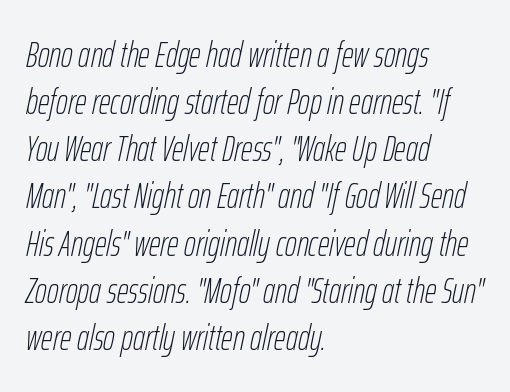
{"italic": "yes", "lean": "right", "slant_degrees": 12, "bold": "no", "weight": "thin", "width": "condensed", "stroke_contrast": "low", "x_height": "medium", "monospaced": "no", "underline": "no", "align": "left", "line_spacing": "normal", "line_spacing_ratio": 1.31, "letter_spacing": "normal", "letter_spacing_em": 0.0, "glyph_px": 36}
